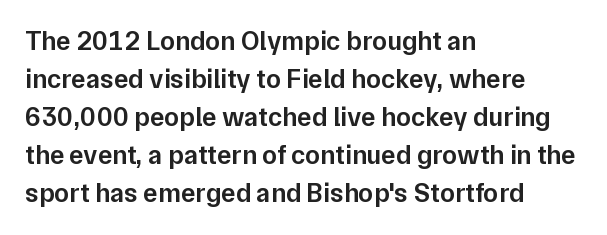
The lines sit at an ordinary, default distance from one another. Compared with typical body copy, the letter spacing here is the same. Casual observation: everything's shoved over to the left. The lettering stays uniformly vertical, giving the passage a roman look.
